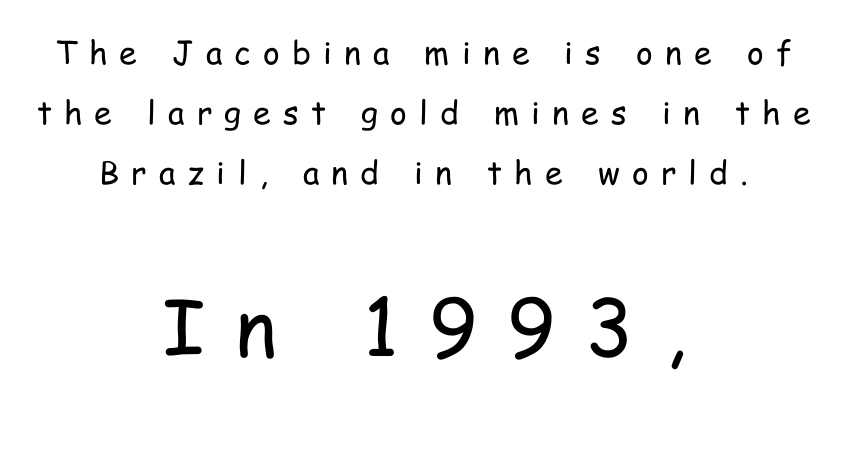
The image shows 79 px regular-weight, condensed sans-serif type, upright; set centered, line spacing 1.88x, unusually wide letter spacing (+0.38 em), not underlined; the second (bottom) block is 2.47x larger; low stroke contrast and a medium x-height.
